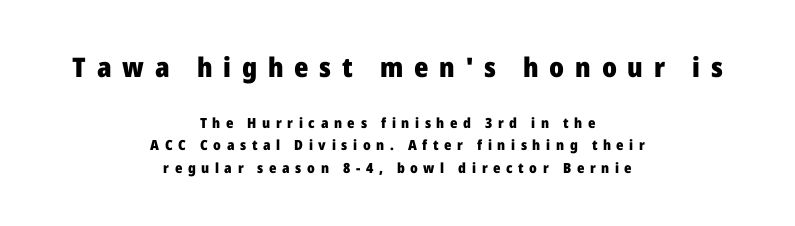
The image shows 27 px bold type, upright; set centered, normal line spacing (1.6x), unusually wide letter spacing (+0.4 em), not underlined; the first (top) block is 1.93x larger.
